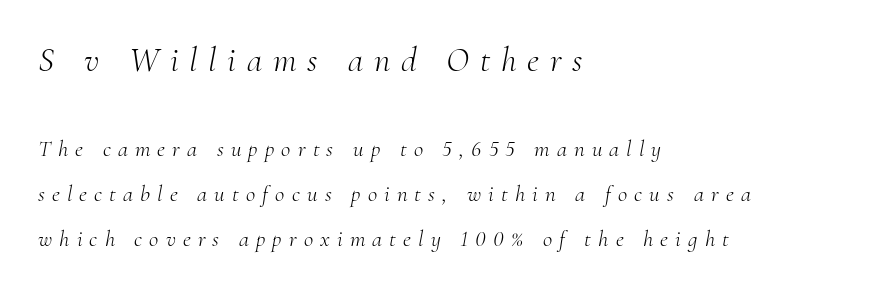
Q: Is the text bold? A: No.
Q: Is the text italic (slanted)? A: Yes, it leans right by about 10 degrees.
Q: Is the typeface a serif or a sans-serif typeface? A: Serif.
Q: Is the text underlined? A: No.
Q: How is the paragraph aligned? A: Left-aligned.
Q: Is the spacing between letters normal or unusually wide? A: Unusually wide.
Q: Is the spacing between lines tight, normal or loose? A: Loose.
Q: Which block of text is set in a larger size, the first (top) or the second (bottom)? A: The first (top) one.
Q: Width (condensed, normal, or wide)? A: Normal.
Q: Stroke contrast? A: Medium.
Q: x-height? A: Small.
Q: Monospaced? A: No.
